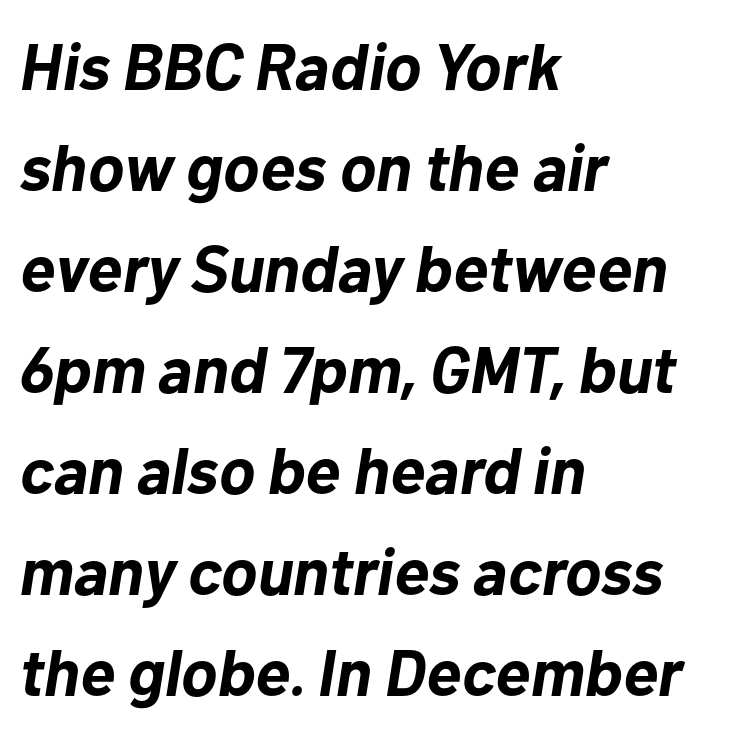
Q: Is the text bold? A: Yes.
Q: Is the text italic (slanted)? A: Yes, it leans right by about 10 degrees.
Q: Is the text underlined? A: No.
Q: How is the paragraph aligned? A: Left-aligned.
Q: Is the spacing between letters normal or unusually wide? A: Normal.
Q: Is the spacing between lines tight, normal or loose? A: Normal.
Q: Width (condensed, normal, or wide)? A: Normal.
Q: Stroke contrast? A: Low.
Q: x-height? A: Medium.
Q: Monospaced? A: No.
